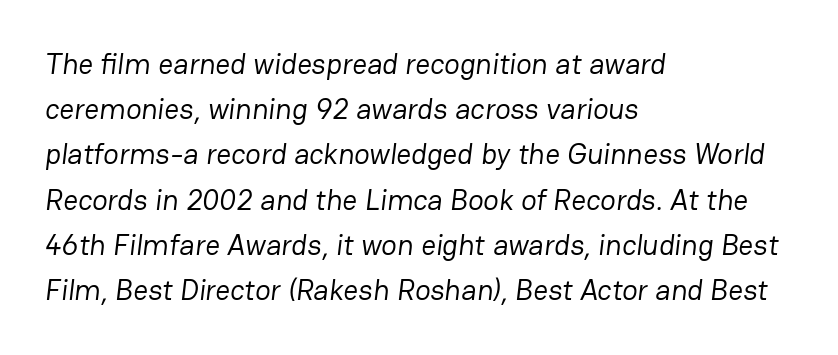
Q: Is the text bold? A: No.
Q: Is the typeface a serif or a sans-serif typeface? A: Sans-serif.
Q: Is the text underlined? A: No.
Q: How is the paragraph aligned? A: Left-aligned.
Q: Is the spacing between letters normal or unusually wide? A: Normal.
Q: Is the spacing between lines tight, normal or loose? A: Normal.
Q: Width (condensed, normal, or wide)? A: Normal.
Q: Stroke contrast? A: Low.
Q: x-height? A: Medium.
Q: Monospaced? A: No.
